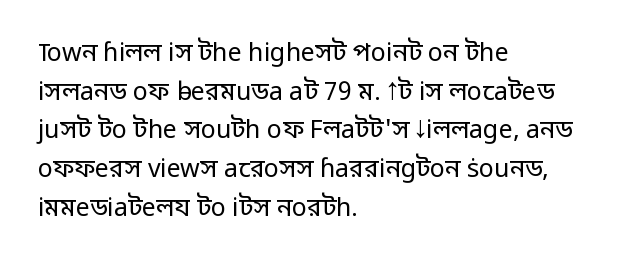
Notice how descenders clear the ascenders below comfortably — that's standard leading. Posture: vertical. Letter spacing: default. This rendering uses left alignment, leaving the right contour irregular.
